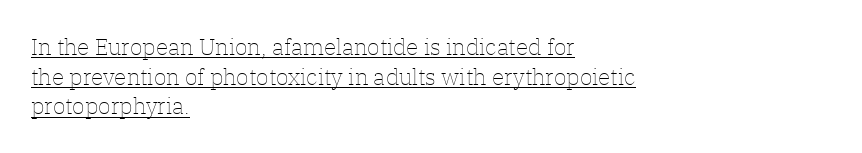
{"italic": "no", "bold": "no", "underline": "yes", "align": "left", "line_spacing": "normal", "line_spacing_ratio": 1.29, "letter_spacing": "normal", "letter_spacing_em": 0.0, "glyph_px": 23}
